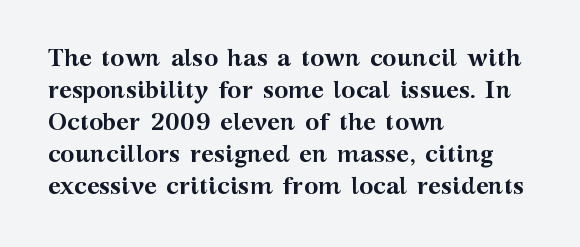
Q: Is the text bold? A: Yes.
Q: Is the text italic (slanted)? A: No, it is upright.
Q: Is the text underlined? A: No.
Q: How is the paragraph aligned? A: Left-aligned.
Q: Is the spacing between letters normal or unusually wide? A: Normal.
Q: Is the spacing between lines tight, normal or loose? A: Normal.
